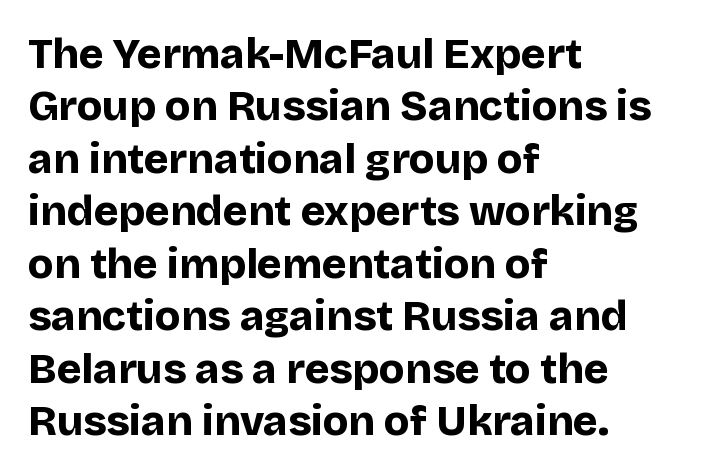
{"serif": "no", "italic": "no", "bold": "yes", "weight": "bold", "width": "normal", "stroke_contrast": "low", "x_height": "large", "monospaced": "no", "underline": "no", "align": "left", "line_spacing": "normal", "line_spacing_ratio": 1.25, "letter_spacing": "normal", "letter_spacing_em": 0.0, "glyph_px": 42}
